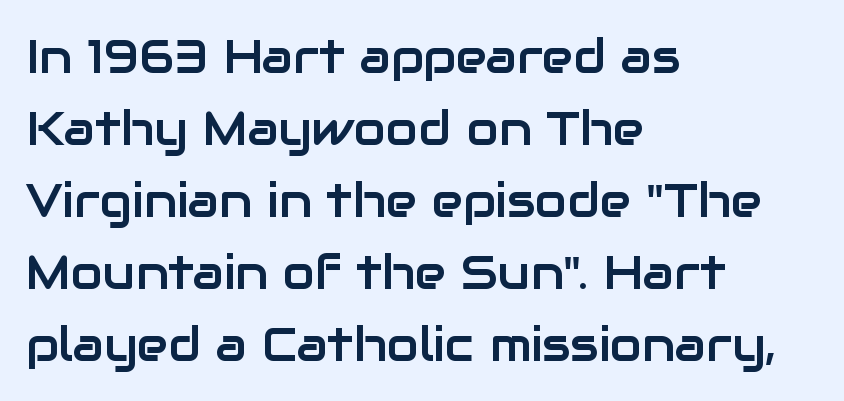
{"serif": "no", "italic": "no", "width": "normal", "stroke_contrast": "low", "x_height": "medium", "monospaced": "no", "underline": "no", "align": "left", "line_spacing": "normal", "line_spacing_ratio": 1.53, "letter_spacing": "normal", "letter_spacing_em": 0.0, "glyph_px": 47}
